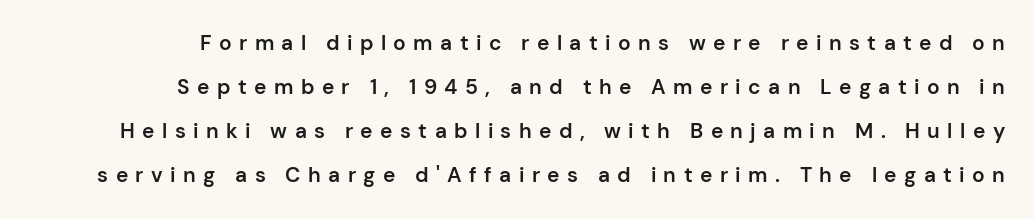
{"italic": "no", "bold": "semi", "underline": "no", "align": "right", "line_spacing": "loose", "line_spacing_ratio": 2.1, "letter_spacing": "wide", "letter_spacing_em": 0.35, "glyph_px": 21}
